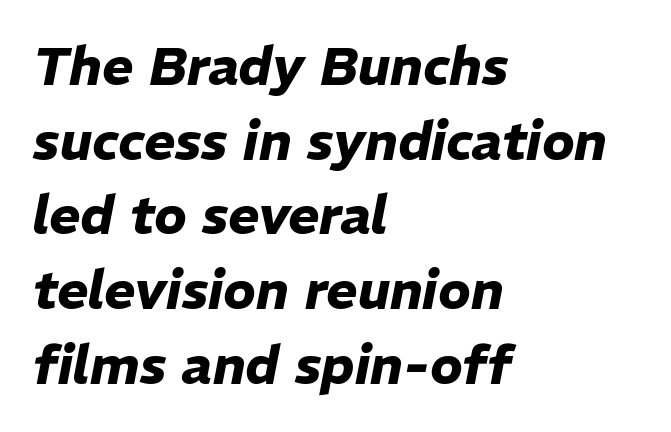
Q: Is the text bold? A: Yes.
Q: Is the text italic (slanted)? A: Yes, it leans right by about 11 degrees.
Q: Is the text underlined? A: No.
Q: How is the paragraph aligned? A: Left-aligned.
Q: Is the spacing between letters normal or unusually wide? A: Normal.
Q: Is the spacing between lines tight, normal or loose? A: Normal.
Q: Width (condensed, normal, or wide)? A: Normal.
Q: Stroke contrast? A: Low.
Q: x-height? A: Medium.
Q: Monospaced? A: No.
